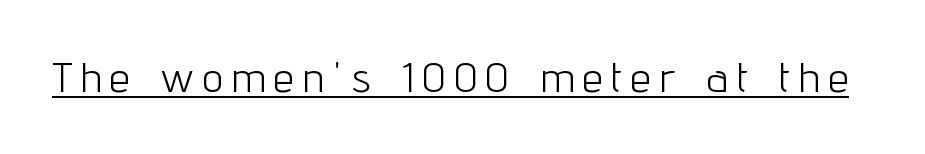
No italicization has been applied; the sample stays upright. Look at the tracking — it's clearly loosened, letters drifting apart. Heft: none added — not bold. Type style note: lacks serifs. Caption: lettering with a line underneath.
